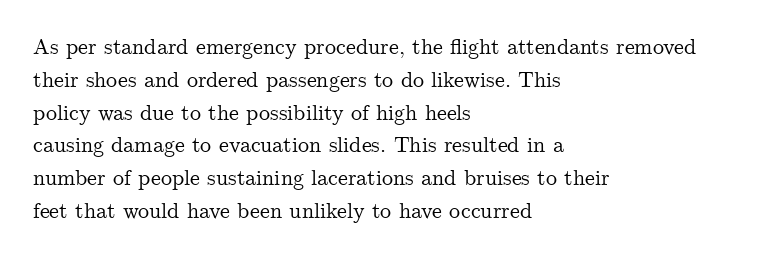
{"italic": "no", "underline": "no", "align": "left", "line_spacing": "normal", "line_spacing_ratio": 1.49, "letter_spacing": "normal", "letter_spacing_em": 0.0, "glyph_px": 22}
